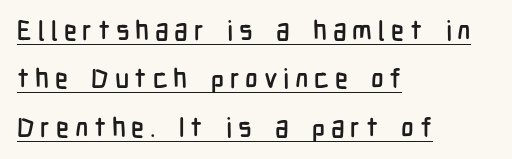
Horizontally, the lines are justified to the leading edge only. The font's upright variant was chosen for this text. Loose tracking; the words dissolve into strings of separated letters. Underlined type.
